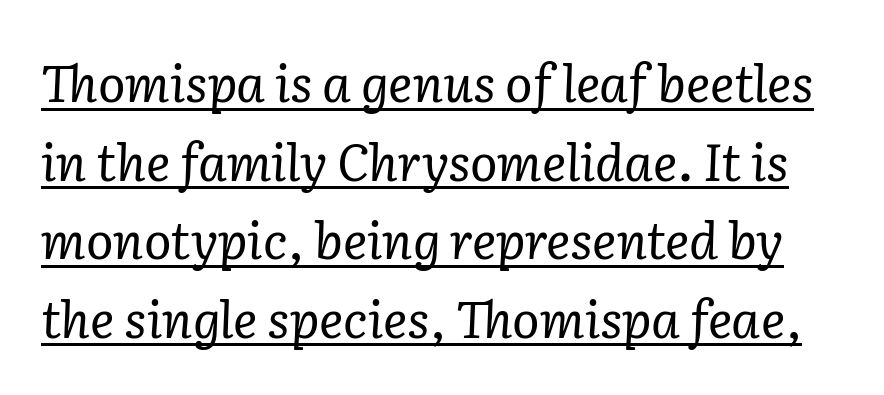
The text carries the slant typical of an italic or oblique font. Note: serifs present on the glyphs. A normal amount of white space separates one row of letters from the next. The rendering uses natural spacing where letterforms have individual widths. Is there an underline? Yes — a line sits under the letters. In terms of letterspacing, this is plain default setting.
